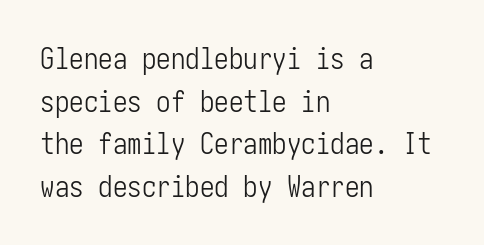
The image shows 29 px light, condensed sans-serif type, upright; set left-aligned, normal line spacing (1.47x), normal letter spacing, not underlined; low stroke contrast and a medium x-height.
